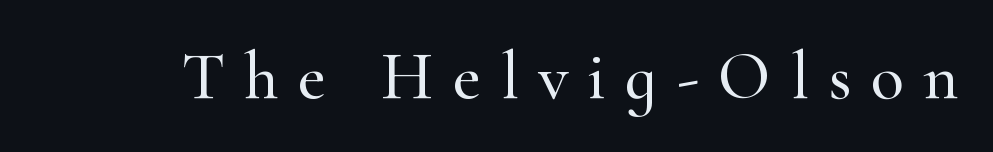
{"serif": "yes", "italic": "no", "width": "normal", "stroke_contrast": "high", "x_height": "small", "monospaced": "no", "underline": "no", "letter_spacing": "wide", "letter_spacing_em": 0.28, "glyph_px": 69}
